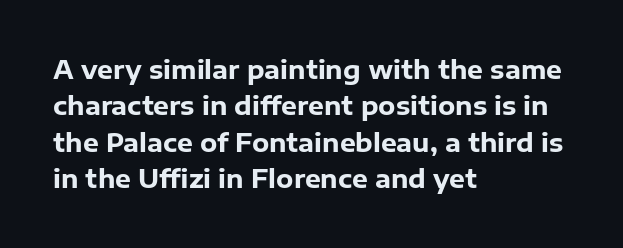
Q: Is the text bold? A: Yes.
Q: Is the text italic (slanted)? A: No, it is upright.
Q: Is the text underlined? A: No.
Q: How is the paragraph aligned? A: Left-aligned.
Q: Is the spacing between letters normal or unusually wide? A: Normal.
Q: Is the spacing between lines tight, normal or loose? A: Normal.
